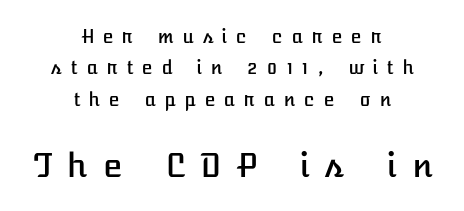
The image shows 32 px text type, upright; set centered, line spacing 1.74x, unusually wide letter spacing (+0.44 em), not underlined; the second (bottom) block is 1.78x larger; low stroke contrast and a medium x-height.
